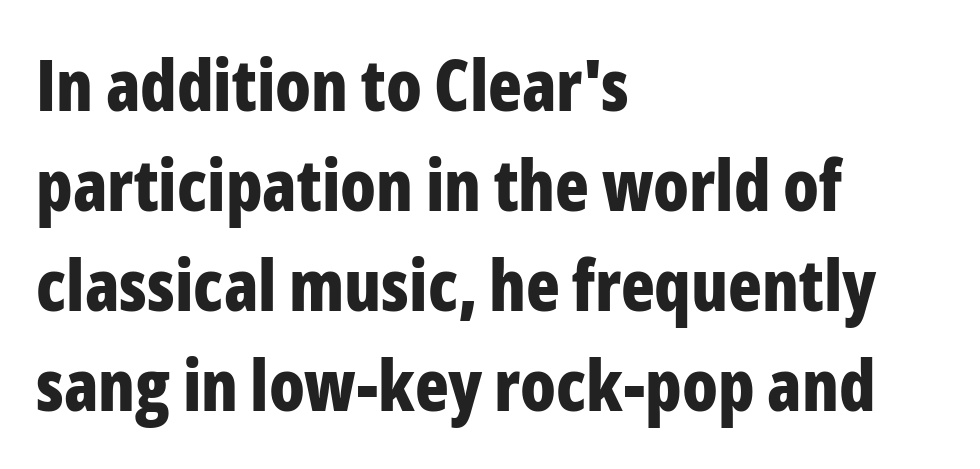
Rule under the text: the space is simply empty. A sans-serif font was chosen for this passage. Proportional: the letters do not fall into vertical columns. Compared with typical paragraphs, the rows here are spaced about the same.
